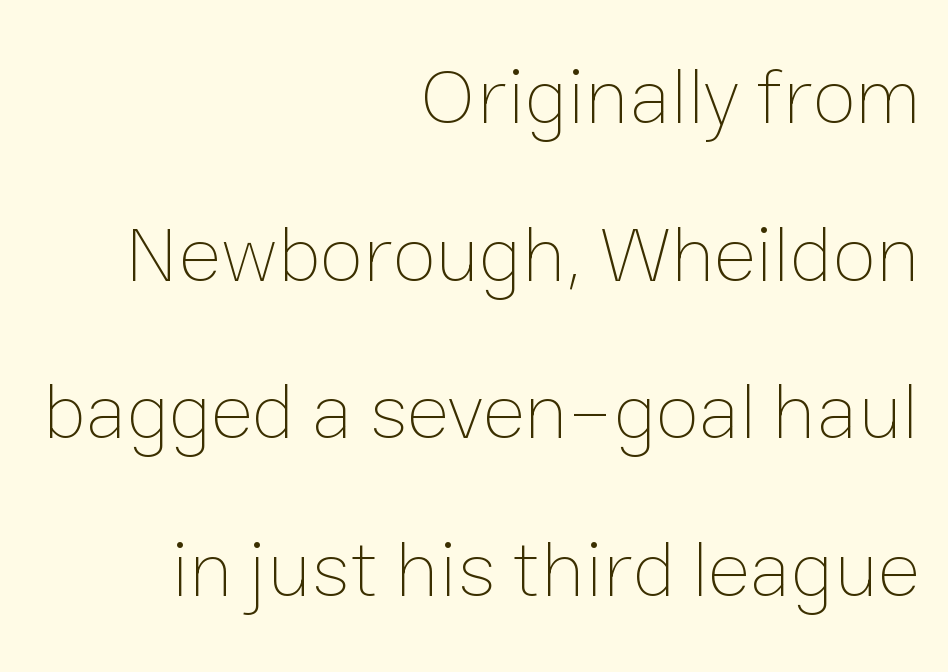
{"italic": "no", "bold": "no", "weight": "thin", "width": "normal", "stroke_contrast": "low", "x_height": "medium", "monospaced": "no", "underline": "no", "align": "right", "line_spacing": "loose", "line_spacing_ratio": 1.97, "letter_spacing": "normal", "letter_spacing_em": 0.0, "glyph_px": 80}
